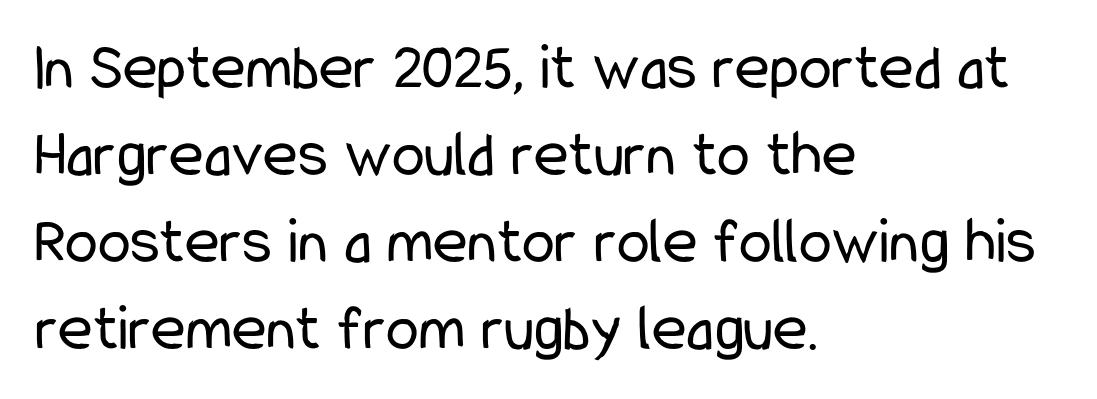
{"serif": "no", "italic": "no", "bold": "no", "weight": "regular", "width": "condensed", "stroke_contrast": "low", "x_height": "medium", "monospaced": "no", "underline": "no", "align": "left", "line_spacing": "normal", "line_spacing_ratio": 1.32, "letter_spacing": "normal", "letter_spacing_em": 0.0, "glyph_px": 66}
